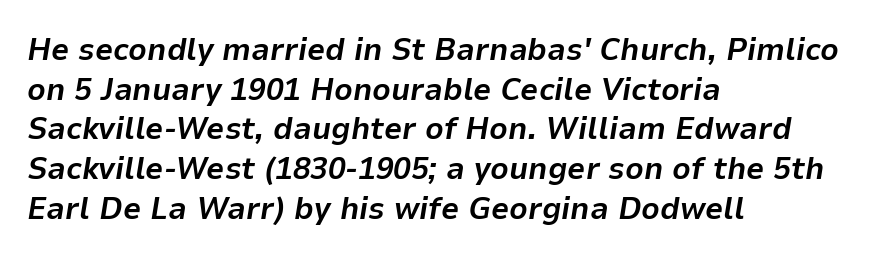
{"italic": "yes", "lean": "right", "slant_degrees": 9, "bold": "yes", "weight": "bold", "width": "normal", "stroke_contrast": "low", "x_height": "medium", "monospaced": "no", "underline": "no", "align": "left", "line_spacing_ratio": 1.24, "letter_spacing": "normal", "letter_spacing_em": 0.0, "glyph_px": 32}
